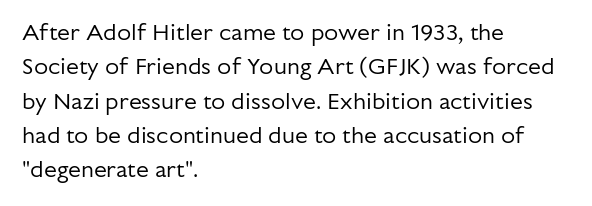
The image shows 23 px text type, upright; set left-aligned, normal line spacing (1.49x), normal letter spacing, not underlined.
